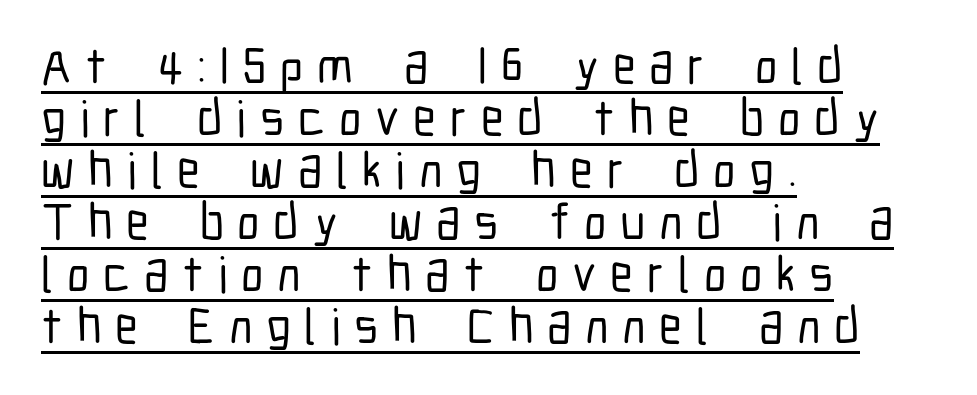
The image shows 51 px condensed sans-serif type, upright; set left-aligned, tight line spacing (1.02x), unusually wide letter spacing (+0.27 em), underlined; low stroke contrast and a medium x-height.
